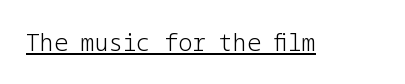
Students, observe the line beneath the letters — that is underlining. You can tell it's not italic because the verticals are truly vertical. Stems here are at most as thick as an everyday book face. Between one letter and the next there's only the usual sliver of space.
